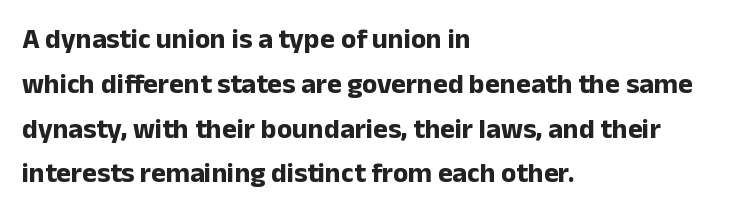
{"serif": "no", "italic": "no", "bold": "yes", "weight": "bold", "width": "normal", "stroke_contrast": "low", "x_height": "medium", "monospaced": "no", "underline": "no", "align": "left", "line_spacing": "normal", "line_spacing_ratio": 1.6, "letter_spacing": "normal", "letter_spacing_em": 0.0, "glyph_px": 28}
